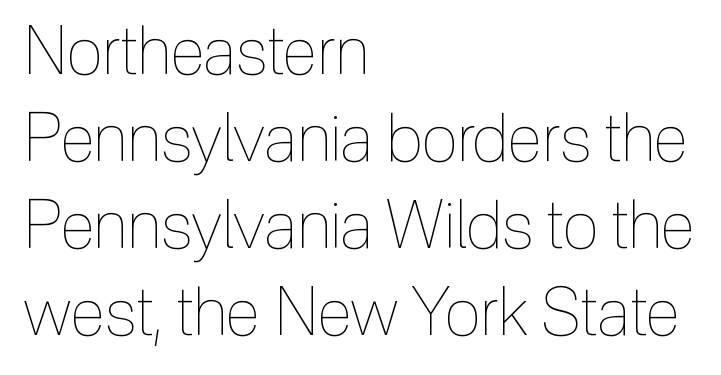
{"italic": "no", "bold": "no", "weight": "thin", "width": "condensed", "x_height": "medium", "monospaced": "no", "underline": "no", "align": "left", "line_spacing": "normal", "line_spacing_ratio": 1.32, "letter_spacing": "normal", "letter_spacing_em": 0.0, "glyph_px": 66}
